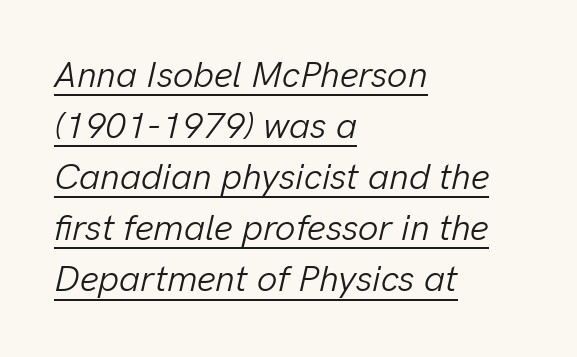
The passage shown leans; its letterforms are oblique. This sample carries an underscore along the baseline area. The font sits on the lighter half of the weight spectrum, regular included. The line texture is even and compact thanks to regular tracking.
